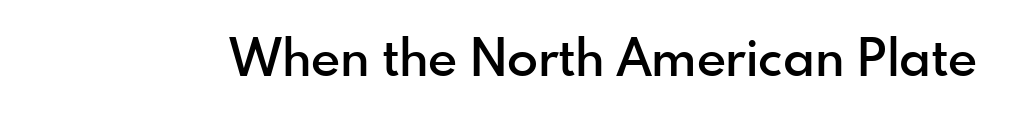
The image shows 51 px semibold sans-serif type, upright; set normal letter spacing, not underlined; a small x-height.
